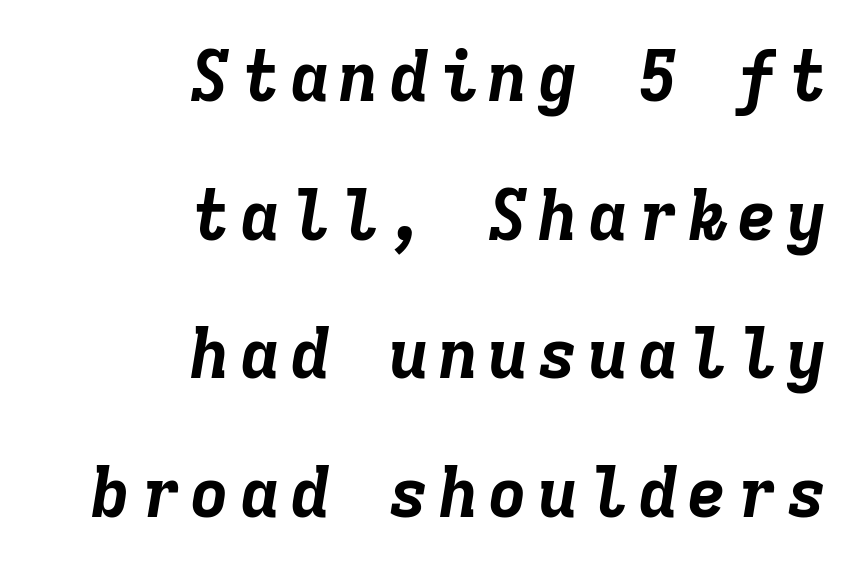
{"italic": "yes", "lean": "right", "slant_degrees": 9, "bold": "yes", "weight": "bold", "width": "normal", "stroke_contrast": "low", "x_height": "medium", "monospaced": "yes", "underline": "no", "align": "right", "line_spacing": "loose", "line_spacing_ratio": 2.01, "glyph_px": 69}
